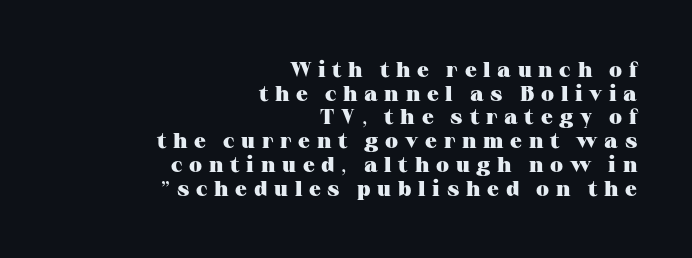
The image shows 21 px bold type, upright; set right-aligned, tight line spacing (1.13x), unusually wide letter spacing (+0.32 em), not underlined.
